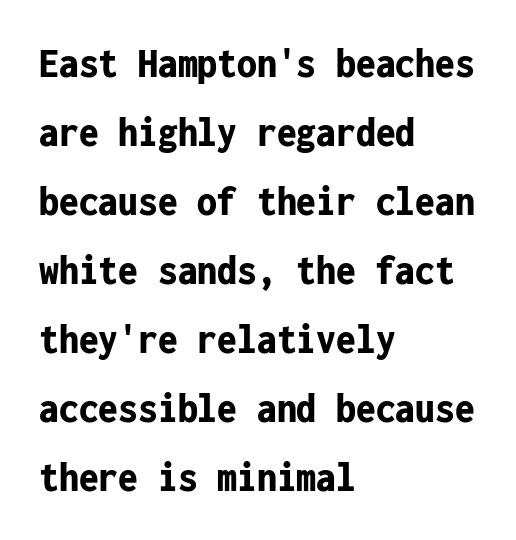
{"serif": "no", "italic": "no", "bold": "yes", "weight": "bold", "width": "condensed", "stroke_contrast": "low", "x_height": "medium", "monospaced": "yes", "underline": "no", "align": "left", "line_spacing": "normal", "line_spacing_ratio": 1.57, "letter_spacing": "normal", "letter_spacing_em": 0.0, "glyph_px": 44}
